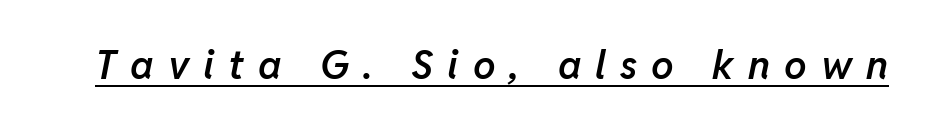
The image shows 40 px semibold type, italic (leaning right); set unusually wide letter spacing (+0.35 em), underlined; low stroke contrast and a medium x-height.
